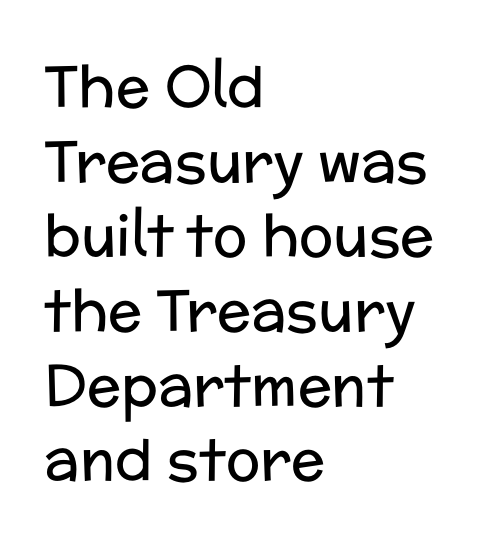
Q: Is the text bold? A: No.
Q: Is the text italic (slanted)? A: No, it is upright.
Q: Is the typeface a serif or a sans-serif typeface? A: Sans-serif.
Q: Is the text underlined? A: No.
Q: How is the paragraph aligned? A: Left-aligned.
Q: Is the spacing between letters normal or unusually wide? A: Normal.
Q: Is the spacing between lines tight, normal or loose? A: Normal.
Q: Width (condensed, normal, or wide)? A: Normal.
Q: Stroke contrast? A: Low.
Q: x-height? A: Medium.
Q: Monospaced? A: No.
